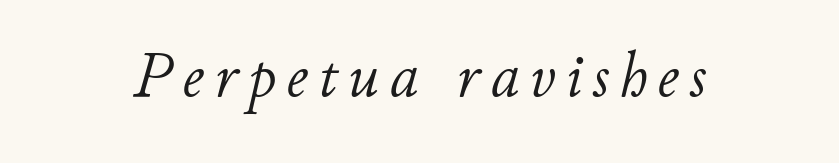
The image shows 64 px light type, italic (leaning right); set not underlined; low stroke contrast and a small x-height.
